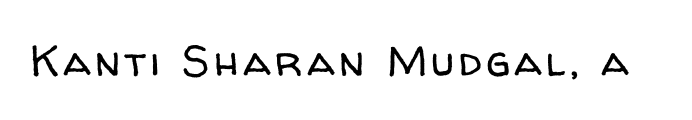
{"serif": "no", "italic": "no", "bold": "no", "weight": "regular", "width": "normal", "stroke_contrast": "low", "x_height": "medium", "monospaced": "no", "underline": "no", "glyph_px": 43}
